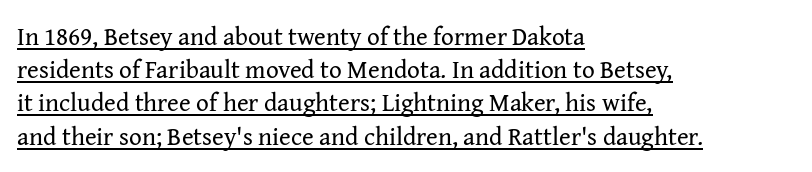
It's the straight-up-and-down kind of type. Between one letter and the next there's only the usual sliver of space. Notice how a bar underscores the lettering throughout. The passage shown stacks its lines at a standard gap. If you drew a ruler down the left edge, every line would touch it.
